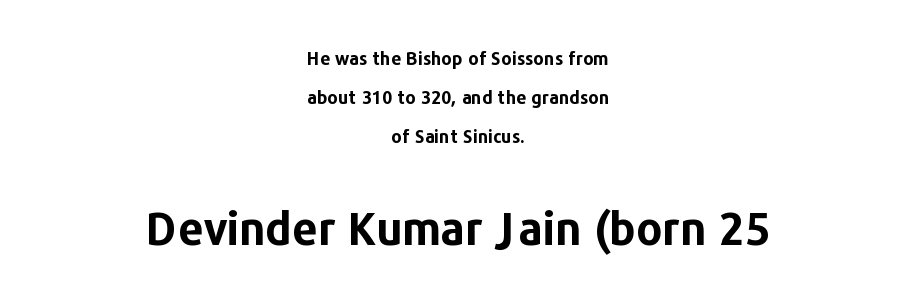
The image shows 45 px bold sans-serif type, upright; set centered, loose line spacing (2.16x), normal letter spacing, not underlined; the second (bottom) block is 2.5x larger; low stroke contrast and a medium x-height.
